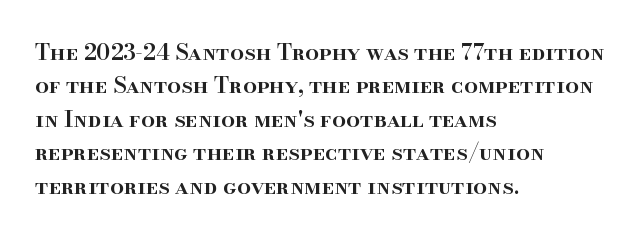
Q: Is the text bold? A: Semi-bold.
Q: Is the text italic (slanted)? A: No, it is upright.
Q: Is the text underlined? A: No.
Q: How is the paragraph aligned? A: Left-aligned.
Q: Is the spacing between letters normal or unusually wide? A: Normal.
Q: Is the spacing between lines tight, normal or loose? A: Normal.
